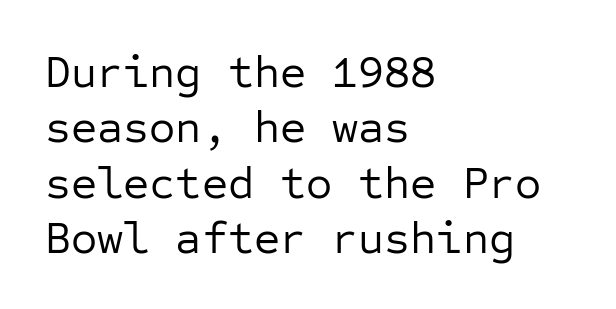
The gaps between neighbouring characters are ordinary and unremarkable. Reading down the block, your eye returns to a fixed left position each line. Bare-footed words on every line. Each letter, wide or thin by design, is forced into the same width here.
